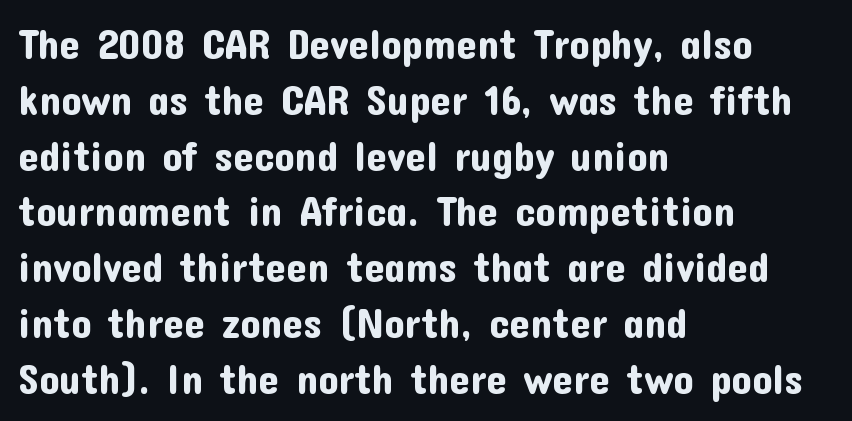
{"serif": "no", "italic": "no", "width": "normal", "stroke_contrast": "low", "x_height": "medium", "monospaced": "no", "underline": "no", "align": "left", "line_spacing": "normal", "line_spacing_ratio": 1.36, "letter_spacing": "normal", "letter_spacing_em": 0.0, "glyph_px": 41}
